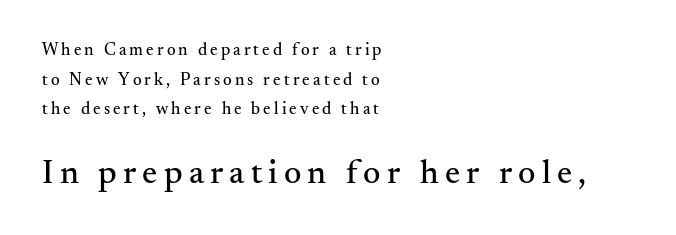
Note the varied advance widths — an 'i' is clearly narrower than an 'm'. Style check: upright. Serifs: yes, visible at the terminals of the letterforms. Unmarked baselines from the first word to the last.
